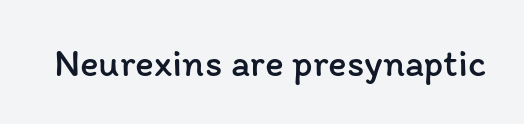
The image shows 39 px regular-weight type, upright; set normal letter spacing, not underlined; low stroke contrast and a medium x-height.
